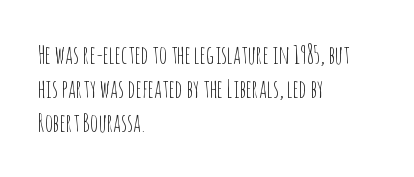
{"italic": "no", "bold": "no", "underline": "no", "align": "left", "line_spacing": "normal", "line_spacing_ratio": 1.36, "letter_spacing": "normal", "letter_spacing_em": 0.0, "glyph_px": 25}
